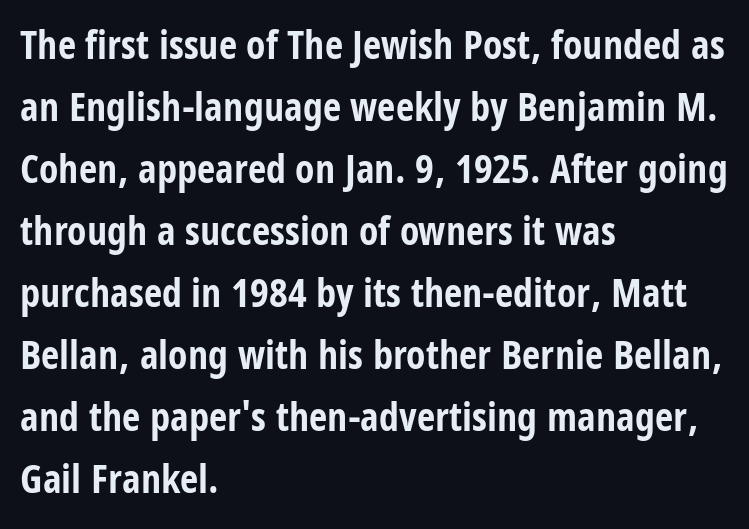
Q: Is the text bold? A: Yes.
Q: Is the text italic (slanted)? A: No, it is upright.
Q: Is the typeface a serif or a sans-serif typeface? A: Sans-serif.
Q: Is the text underlined? A: No.
Q: How is the paragraph aligned? A: Left-aligned.
Q: Is the spacing between letters normal or unusually wide? A: Normal.
Q: Is the spacing between lines tight, normal or loose? A: Normal.
Q: Width (condensed, normal, or wide)? A: Condensed.
Q: Stroke contrast? A: Low.
Q: x-height? A: Large.
Q: Monospaced? A: No.
